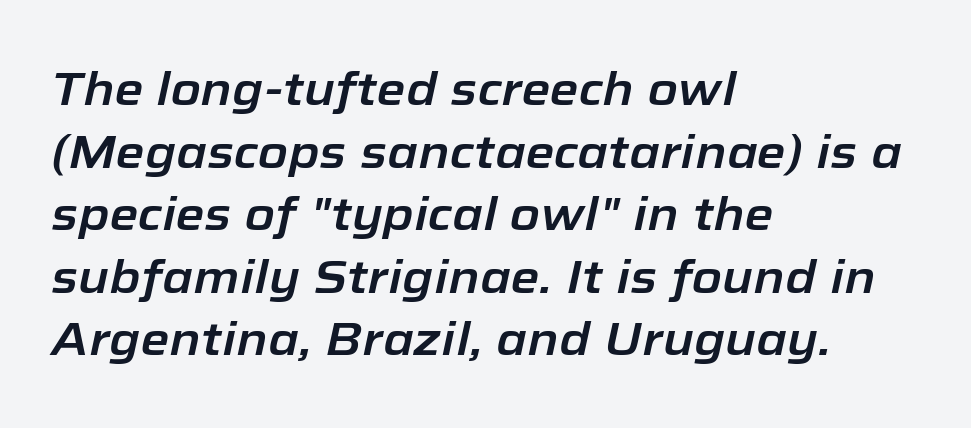
The typesetter chose a ragged-right arrangement here. Emphasis-style slanted type is in use. Think of a printed novel: that variable character pitch is what you see here. These lines keep a tight, regular rhythm from letter to letter.
